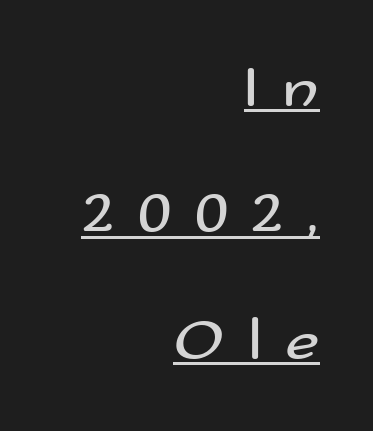
{"serif": "no", "italic": "no", "bold": "no", "weight": "regular", "width": "wide", "stroke_contrast": "medium", "x_height": "small", "monospaced": "no", "underline": "yes", "align": "right", "line_spacing": "loose", "line_spacing_ratio": 2.14, "letter_spacing": "wide", "letter_spacing_em": 0.4, "glyph_px": 59}
